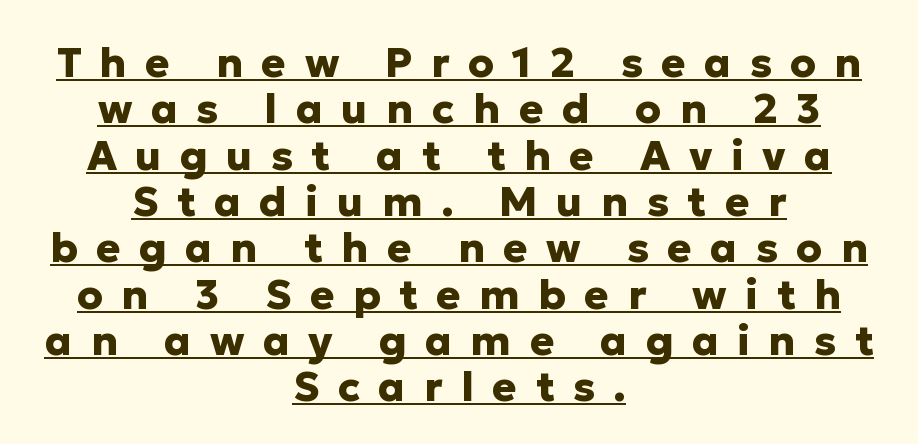
In designer terms, the underline attribute is active on this setting. Short note: letters widely spaced. The lines are packed closely together with very little leading. Designer's note — italics off, roman on. Strong, thick strokes mark this as bold type. This is sans-serif lettering, the kind often seen on screens and signage.
